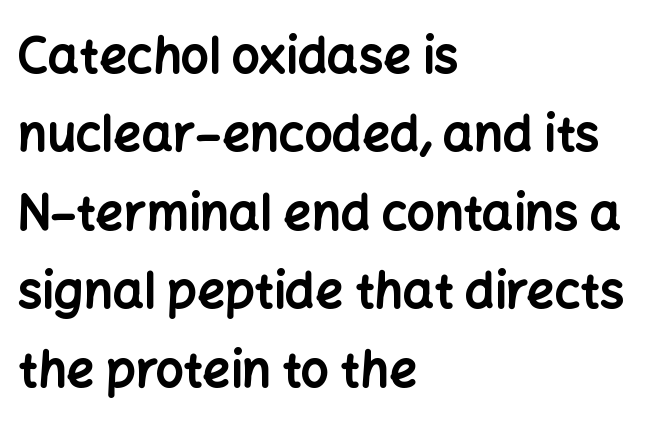
The image shows 49 px bold sans-serif type, upright; set left-aligned, normal line spacing (1.6x), normal letter spacing, not underlined; low stroke contrast and a medium x-height.
